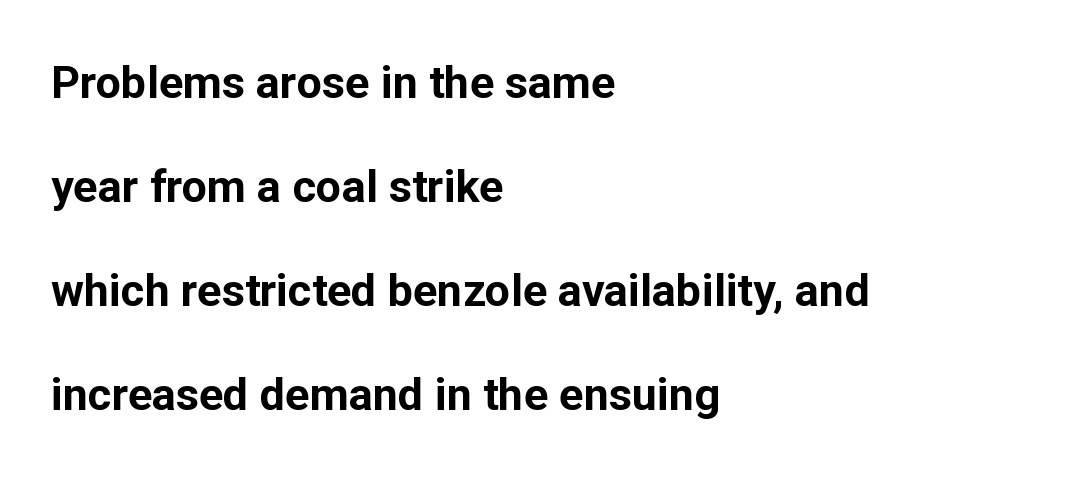
Rule under the text: the space is simply empty. Regarding leading, the lines here are spaced well apart. Default kerning and tracking; the words read as compact shapes. The glyphs have the mass of a bold cut. Note: no serifs on the glyphs.
